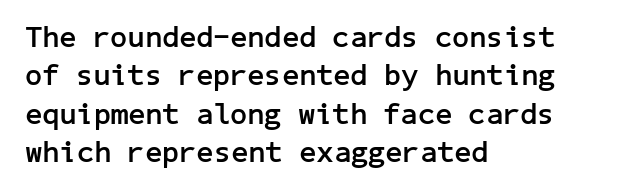
{"serif": "no", "italic": "no", "bold": "yes", "weight": "semibold", "width": "normal", "stroke_contrast": "low", "x_height": "medium", "underline": "no", "align": "left", "line_spacing": "normal", "line_spacing_ratio": 1.28, "letter_spacing": "normal", "letter_spacing_em": 0.0, "glyph_px": 30}
